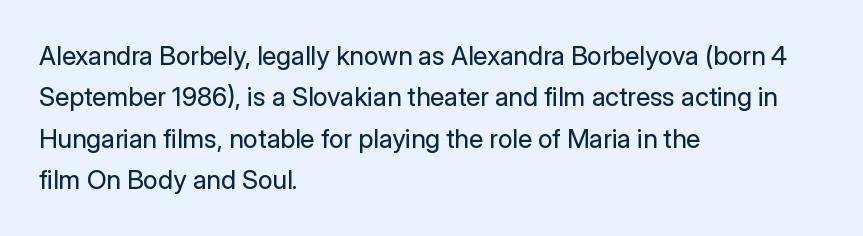
Q: Is the text bold? A: No.
Q: Is the text italic (slanted)? A: No, it is upright.
Q: Is the text underlined? A: No.
Q: How is the paragraph aligned? A: Left-aligned.
Q: Is the spacing between letters normal or unusually wide? A: Normal.
Q: Is the spacing between lines tight, normal or loose? A: Normal.
